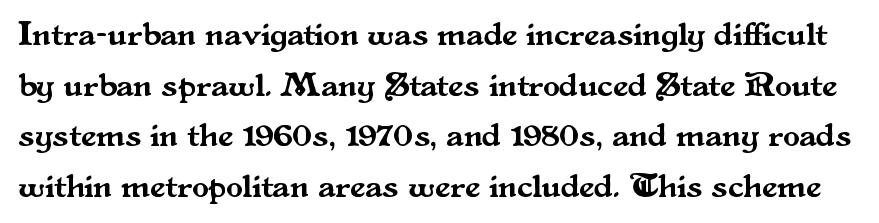
{"serif": "yes", "italic": "no", "width": "normal", "stroke_contrast": "medium", "x_height": "small", "monospaced": "no", "underline": "no", "line_spacing": "normal", "line_spacing_ratio": 1.49, "letter_spacing": "normal", "letter_spacing_em": 0.0, "glyph_px": 34}
